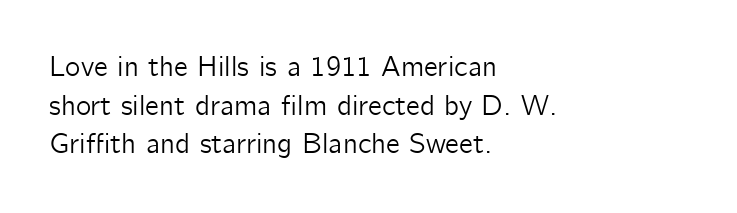
Casual observation: everything's shoved over to the left. Are there feet on the stems? There aren't — it's a sans. Check the space under the baseline: it is left empty. Characters remain perfectly vertical along every line. Inter-character spacing is left at the font's built-in metrics.
